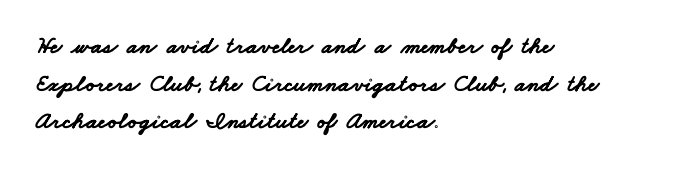
Q: Is the text bold? A: Yes.
Q: Is the text underlined? A: No.
Q: How is the paragraph aligned? A: Left-aligned.
Q: Is the spacing between letters normal or unusually wide? A: Normal.
Q: Is the spacing between lines tight, normal or loose? A: Normal.
